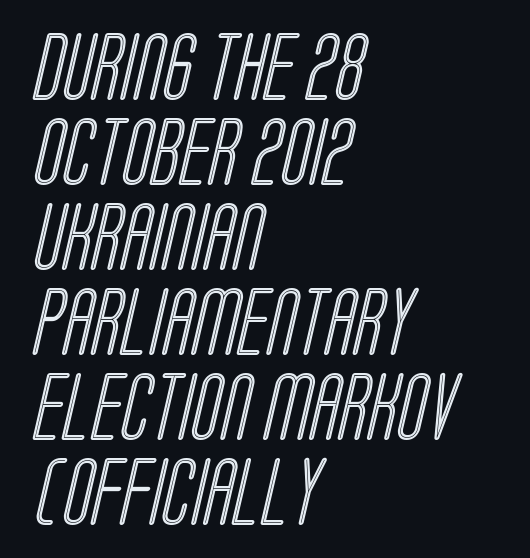
The text block is weighted toward the left margin, trailing off unevenly rightward. Observe the ordinary spacing: letters are neighbours, not strangers. This sample has the flowing, uneven cadence of proportional lettering. Check under the words: just untouched page.
